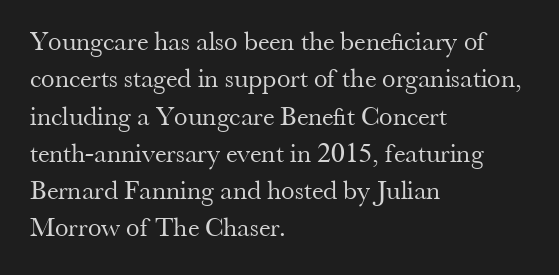
{"italic": "no", "bold": "no", "underline": "no", "align": "left", "line_spacing": "normal", "line_spacing_ratio": 1.38, "letter_spacing": "normal", "letter_spacing_em": 0.0, "glyph_px": 27}
